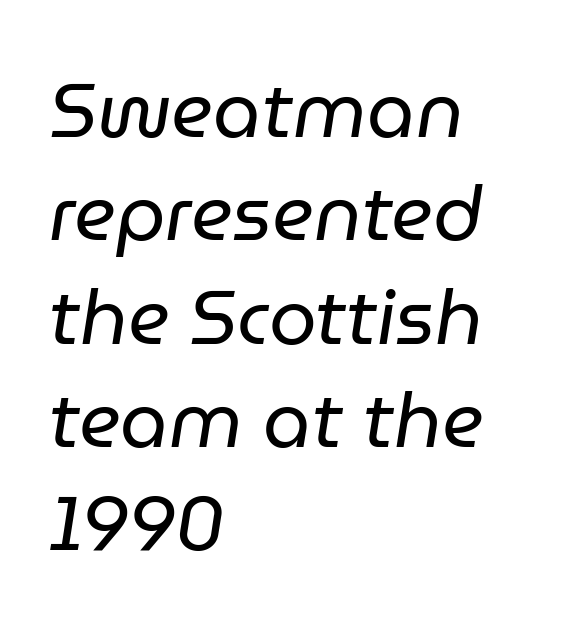
Q: Is the text bold? A: No.
Q: Is the text italic (slanted)? A: Yes, it leans right by about 9 degrees.
Q: Is the text underlined? A: No.
Q: How is the paragraph aligned? A: Left-aligned.
Q: Is the spacing between letters normal or unusually wide? A: Normal.
Q: Is the spacing between lines tight, normal or loose? A: Normal.
Q: Width (condensed, normal, or wide)? A: Normal.
Q: Stroke contrast? A: Low.
Q: x-height? A: Medium.
Q: Monospaced? A: No.
